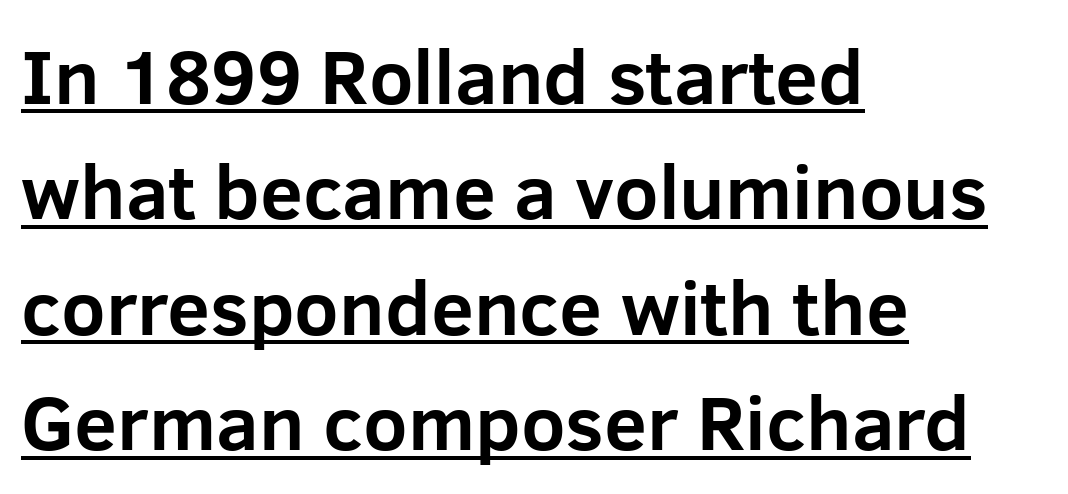
Q: Is the text bold? A: Yes.
Q: Is the text italic (slanted)? A: No, it is upright.
Q: Is the typeface a serif or a sans-serif typeface? A: Sans-serif.
Q: Is the text underlined? A: Yes.
Q: How is the paragraph aligned? A: Left-aligned.
Q: Is the spacing between letters normal or unusually wide? A: Normal.
Q: Is the spacing between lines tight, normal or loose? A: Normal.
Q: Width (condensed, normal, or wide)? A: Normal.
Q: Stroke contrast? A: Low.
Q: x-height? A: Medium.
Q: Monospaced? A: No.
